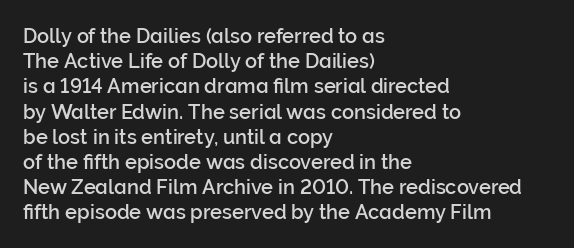
Q: Is the text italic (slanted)? A: No, it is upright.
Q: Is the text underlined? A: No.
Q: How is the paragraph aligned? A: Left-aligned.
Q: Is the spacing between letters normal or unusually wide? A: Normal.
Q: Is the spacing between lines tight, normal or loose? A: Normal.
